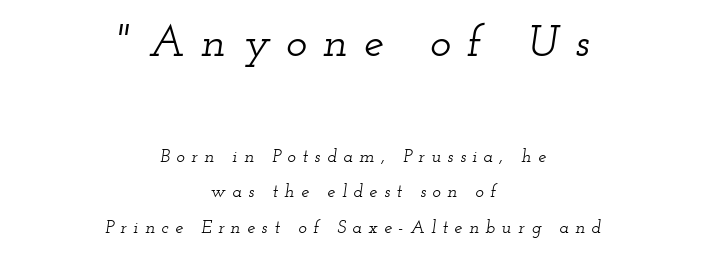
Q: Is the text italic (slanted)? A: Yes, it leans right by about 12 degrees.
Q: Is the typeface a serif or a sans-serif typeface? A: Serif.
Q: Is the text underlined? A: No.
Q: How is the paragraph aligned? A: Centered.
Q: Is the spacing between letters normal or unusually wide? A: Unusually wide.
Q: Is the spacing between lines tight, normal or loose? A: Loose.
Q: Which block of text is set in a larger size, the first (top) or the second (bottom)? A: The first (top) one.
Q: Width (condensed, normal, or wide)? A: Wide.
Q: Stroke contrast? A: Low.
Q: x-height? A: Small.
Q: Monospaced? A: No.
